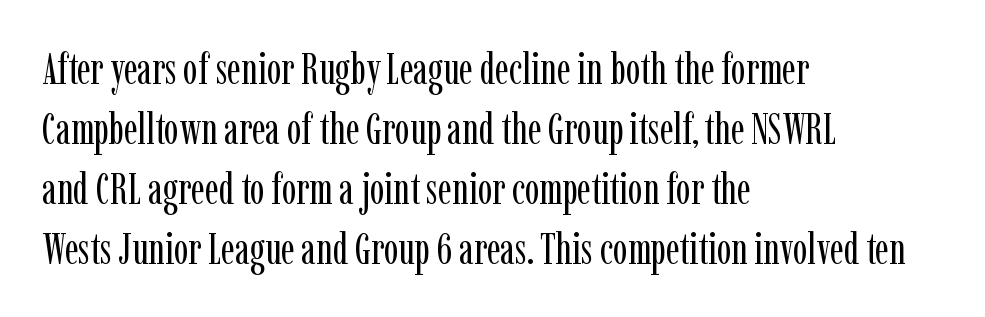
Q: Is the text bold? A: No.
Q: Is the text italic (slanted)? A: No, it is upright.
Q: Is the typeface a serif or a sans-serif typeface? A: Serif.
Q: Is the text underlined? A: No.
Q: How is the paragraph aligned? A: Left-aligned.
Q: Is the spacing between letters normal or unusually wide? A: Normal.
Q: Is the spacing between lines tight, normal or loose? A: Normal.
Q: Width (condensed, normal, or wide)? A: Condensed.
Q: Stroke contrast? A: Low.
Q: x-height? A: Medium.
Q: Monospaced? A: No.
